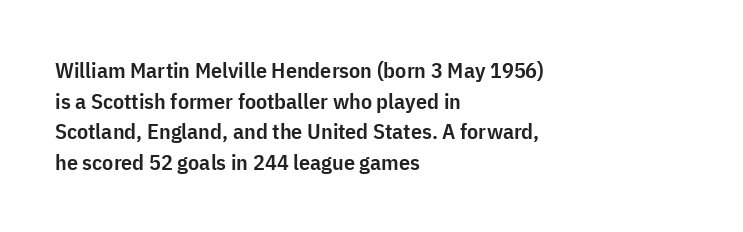
Q: Is the text bold? A: Semi-bold.
Q: Is the text italic (slanted)? A: No, it is upright.
Q: Is the text underlined? A: No.
Q: How is the paragraph aligned? A: Left-aligned.
Q: Is the spacing between letters normal or unusually wide? A: Normal.
Q: Is the spacing between lines tight, normal or loose? A: Normal.
